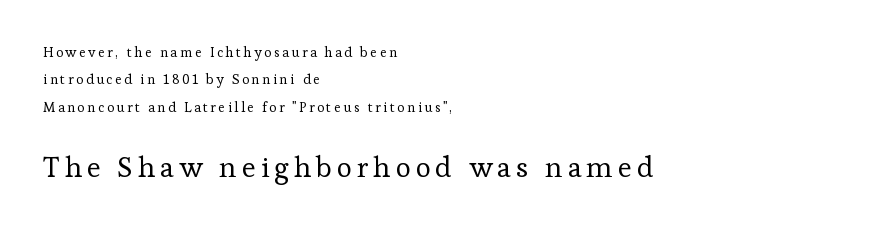
The image shows 29 px regular-weight serif type, upright; set left-aligned, loose line spacing (1.95x), not underlined; the second (bottom) block is 2.07x larger; low stroke contrast and a medium x-height.
